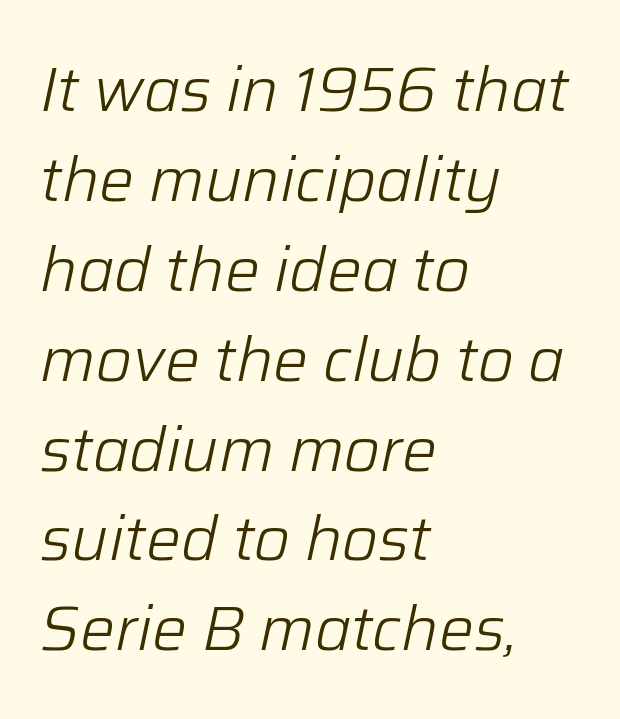
{"italic": "yes", "lean": "right", "slant_degrees": 12, "bold": "no", "weight": "light", "width": "normal", "stroke_contrast": "low", "x_height": "medium", "monospaced": "no", "underline": "no", "align": "left", "line_spacing": "normal", "line_spacing_ratio": 1.45, "letter_spacing": "normal", "letter_spacing_em": 0.0, "glyph_px": 62}
